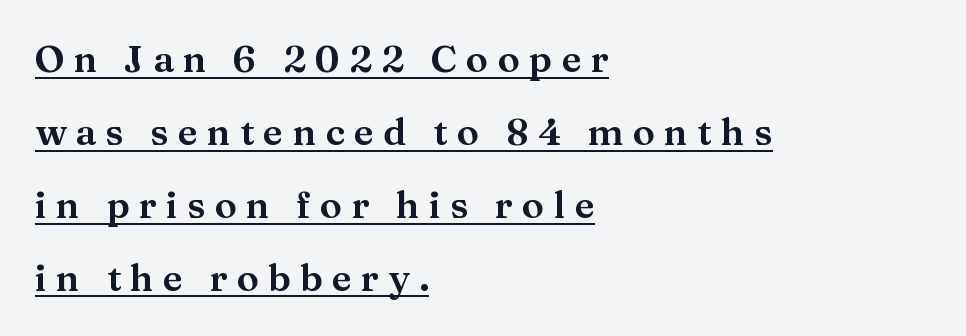
The image shows 37 px wide serif type, upright; set left-aligned, loose line spacing (1.97x), unusually wide letter spacing (+0.25 em), underlined; medium stroke contrast and a medium x-height.
